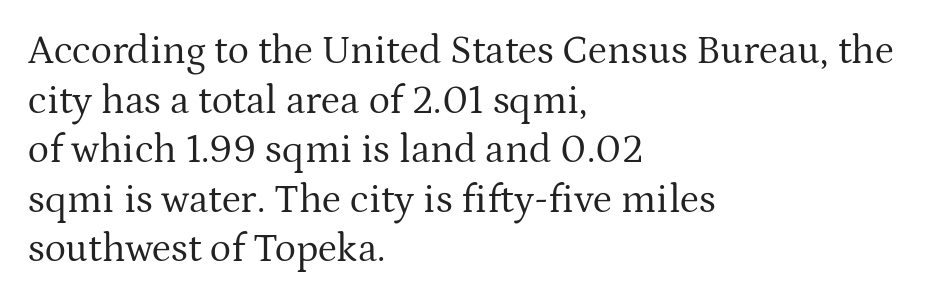
Note the varied advance widths — an 'i' is clearly narrower than an 'm'. Notice how the passage keeps a crisp vertical edge on the left only. Type without underlining. No extra tracking has been applied to these lines.
